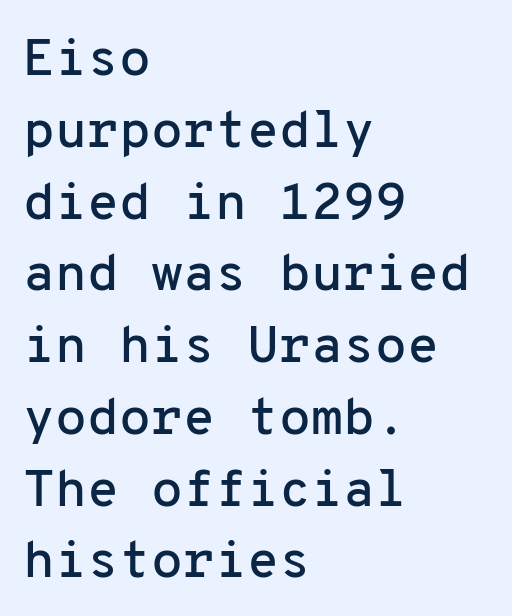
Bare-footed words on every line. This rendering leaves character spacing at its baseline value. The type family on display is of the sans-serif kind. Italic? Not at all — the glyphs are vertical. In CSS terms this would be text-align: left.
